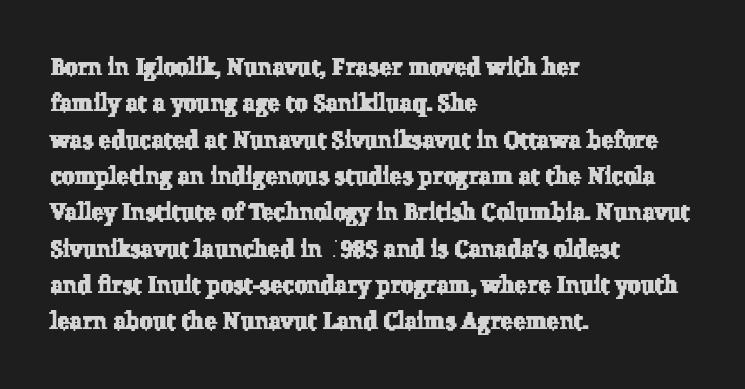
The image shows 23 px text type; set left-aligned, normal line spacing (1.58x), normal letter spacing, not underlined.
